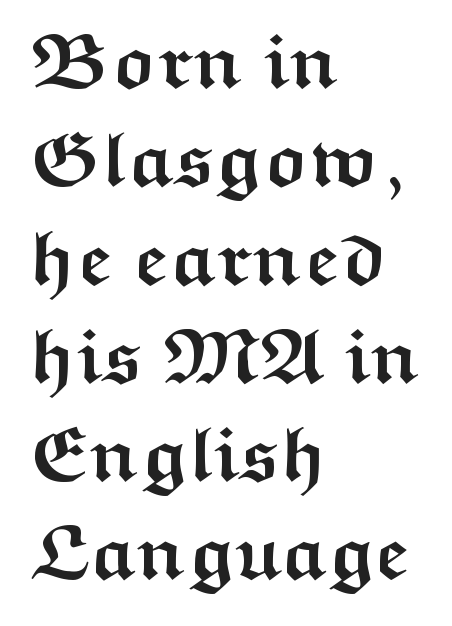
The image shows 78 px semibold, wide sans-serif type, upright; set left-aligned, normal line spacing (1.26x), normal letter spacing, not underlined; medium stroke contrast and a medium x-height.
